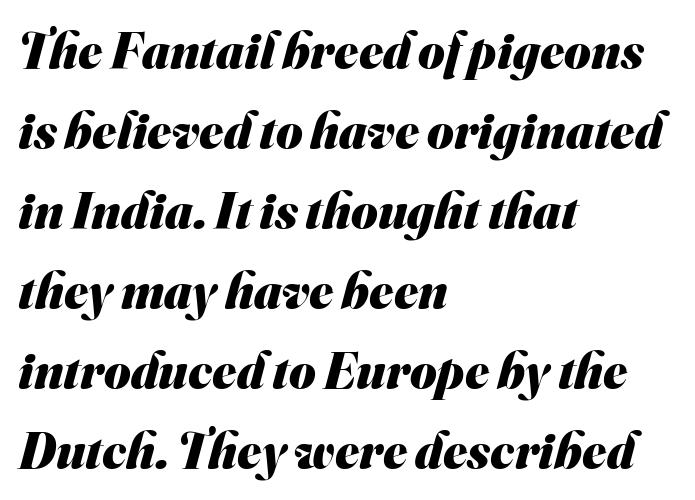
The image shows 51 px heavy sans-serif type; set left-aligned, normal line spacing (1.57x), normal letter spacing, not underlined; medium stroke contrast and a small x-height.
